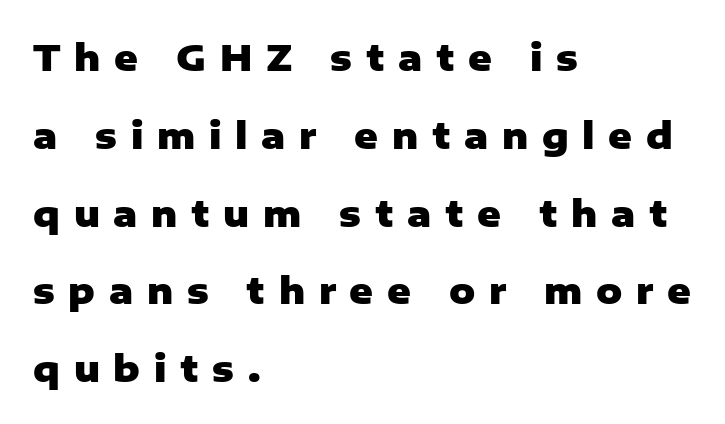
Q: Is the text bold? A: Yes.
Q: Is the text italic (slanted)? A: No, it is upright.
Q: Is the typeface a serif or a sans-serif typeface? A: Sans-serif.
Q: Is the text underlined? A: No.
Q: How is the paragraph aligned? A: Left-aligned.
Q: Is the spacing between letters normal or unusually wide? A: Unusually wide.
Q: Is the spacing between lines tight, normal or loose? A: Loose.
Q: Width (condensed, normal, or wide)? A: Normal.
Q: Stroke contrast? A: Low.
Q: x-height? A: Medium.
Q: Monospaced? A: No.
